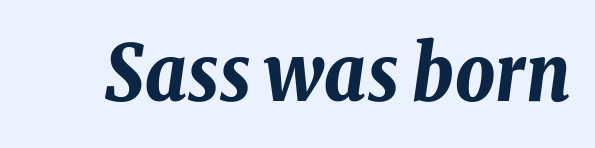
Is the letter spacing exaggerated? No — it looks like the ordinary default. Looks like regular typesetting: each glyph gets only the width it needs. When letters slant like this, we call the style italic. Only glyphs here, with clear space below each row. As a designer I'd log this as weight 700, bold.
